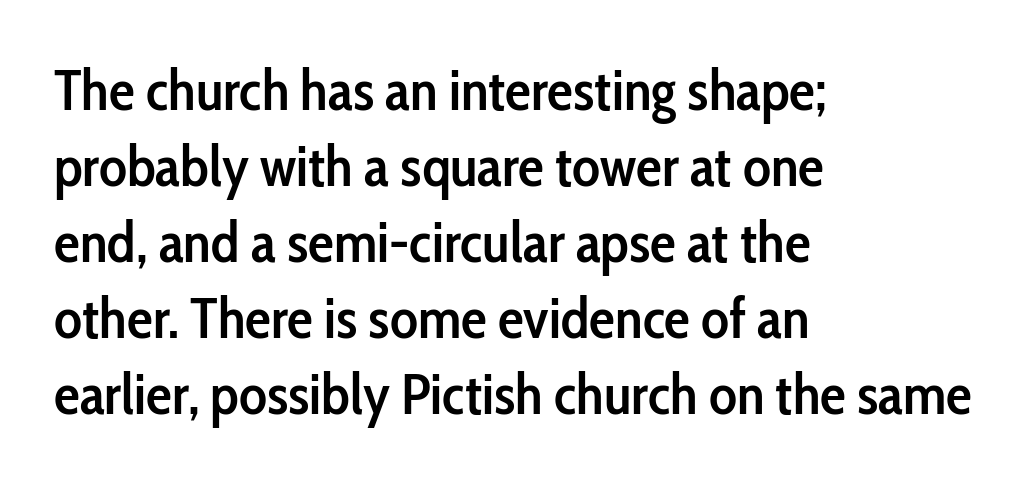
{"serif": "no", "italic": "no", "bold": "semi", "weight": "semibold", "width": "condensed", "stroke_contrast": "low", "x_height": "medium", "monospaced": "no", "underline": "no", "align": "left", "line_spacing": "normal", "line_spacing_ratio": 1.31, "letter_spacing": "normal", "letter_spacing_em": 0.0, "glyph_px": 58}
